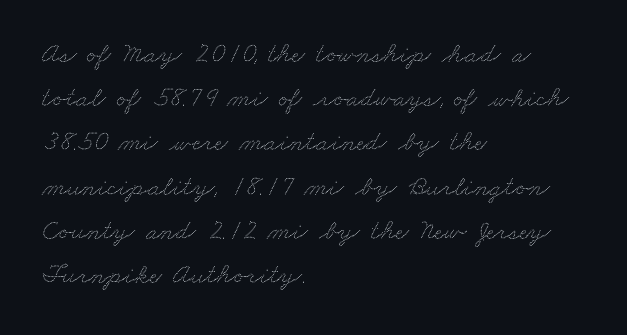
Q: Is the text underlined? A: No.
Q: How is the paragraph aligned? A: Left-aligned.
Q: Is the spacing between letters normal or unusually wide? A: Normal.
Q: Is the spacing between lines tight, normal or loose? A: Normal.
Q: Width (condensed, normal, or wide)? A: Wide.
Q: Stroke contrast? A: Low.
Q: x-height? A: Small.
Q: Monospaced? A: No.
